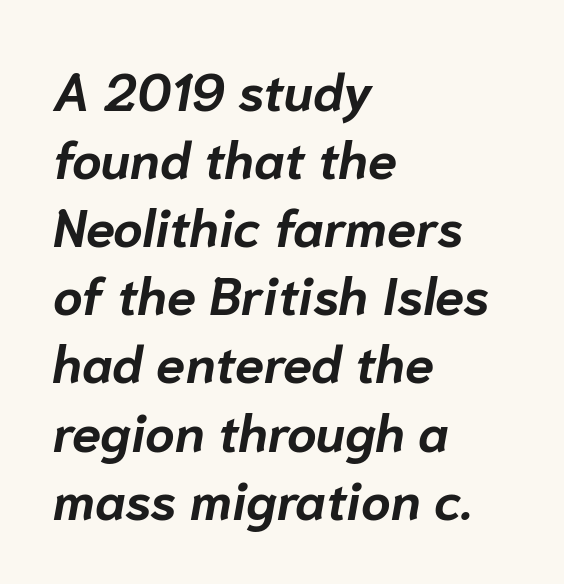
The image shows 52 px bold type, italic (leaning right); set left-aligned, normal line spacing (1.31x), normal letter spacing, not underlined; low stroke contrast and a medium x-height.
